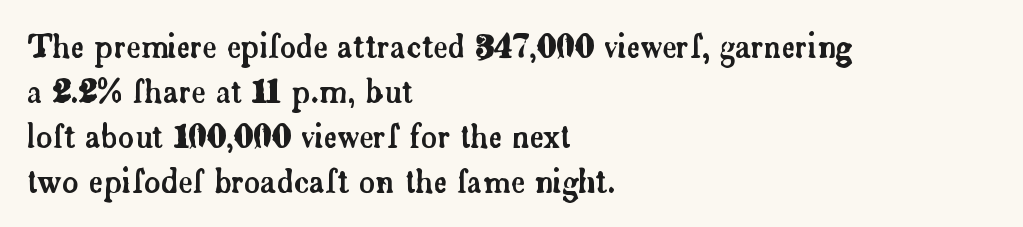
The image shows 31 px serif type, upright; set left-aligned, normal line spacing (1.45x), normal letter spacing, not underlined; low stroke contrast and a small x-height.
